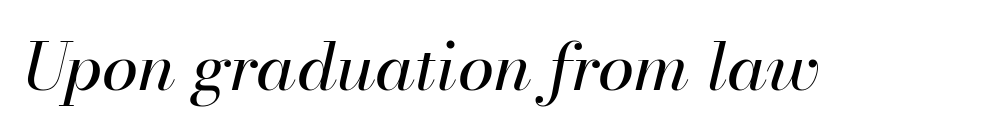
{"italic": "yes", "lean": "right", "slant_degrees": 13, "bold": "no", "weight": "regular", "width": "normal", "stroke_contrast": "high", "x_height": "small", "monospaced": "no", "underline": "no", "letter_spacing": "normal", "letter_spacing_em": 0.0, "glyph_px": 66}
